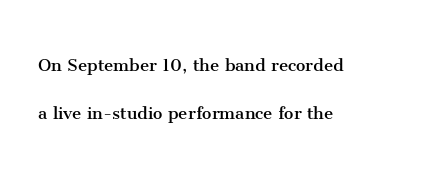
A great deal of white space separates one row of letters from the next. You can tell it's not italic because the verticals are truly vertical. Look at the tracking — it's just the regular setting, nothing added. The paragraph has a hard left edge and a soft right edge.
